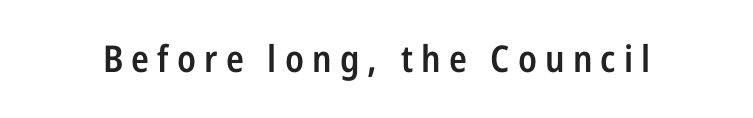
Honestly, the letter spacing is so wide it's the main thing you notice. The font's upright variant was chosen for this text. Typesetter's note: demi weight, one step under bold. Looks like regular typesetting: each glyph gets only the width it needs.
